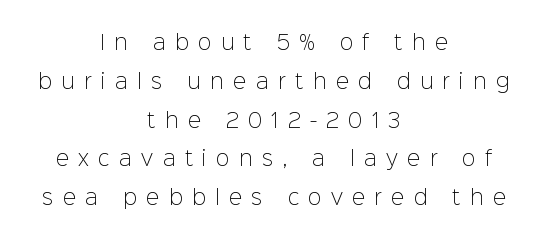
The image shows 20 px text type, upright; set centered, loose line spacing (1.94x), unusually wide letter spacing (+0.47 em), not underlined.
